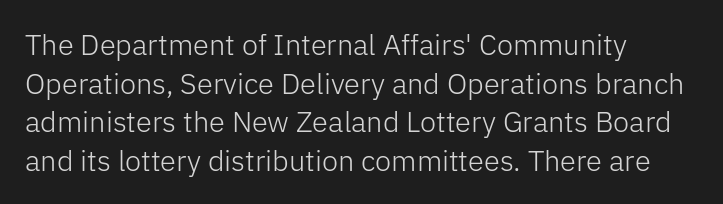
The image shows 29 px light sans-serif type, upright; set left-aligned, normal line spacing (1.33x), normal letter spacing, not underlined; low stroke contrast and a medium x-height.
